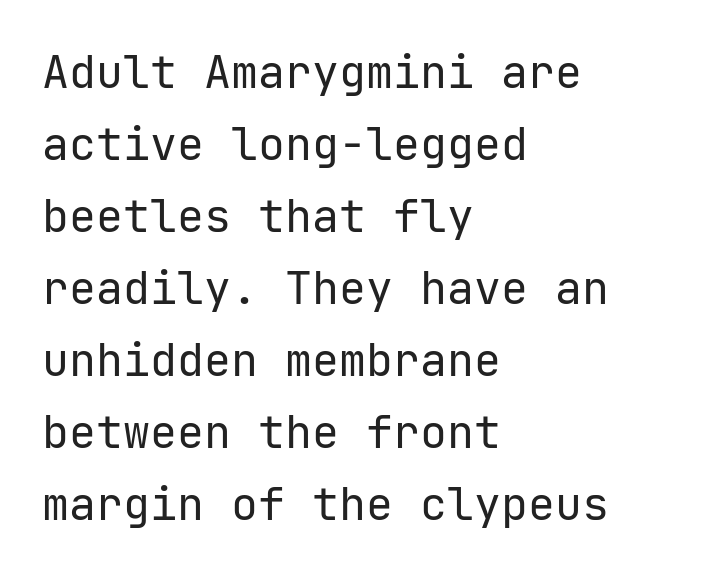
Does extra space separate the letters? No, they use regular spacing. The passage shown is not underscored anywhere. Reading down the column, the eye jumps a familiar distance to each next line. The font sits on the lighter half of the weight spectrum, regular included.
